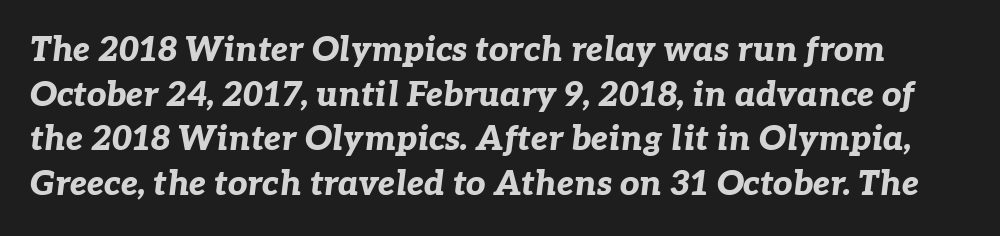
Standard letterfit; no display-style spreading of the glyphs. The passage shown is emphatically bold. Normally led — the rows are evenly, conventionally spaced. A bare baseline throughout the passage. Proportional: the letters do not fall into vertical columns.
